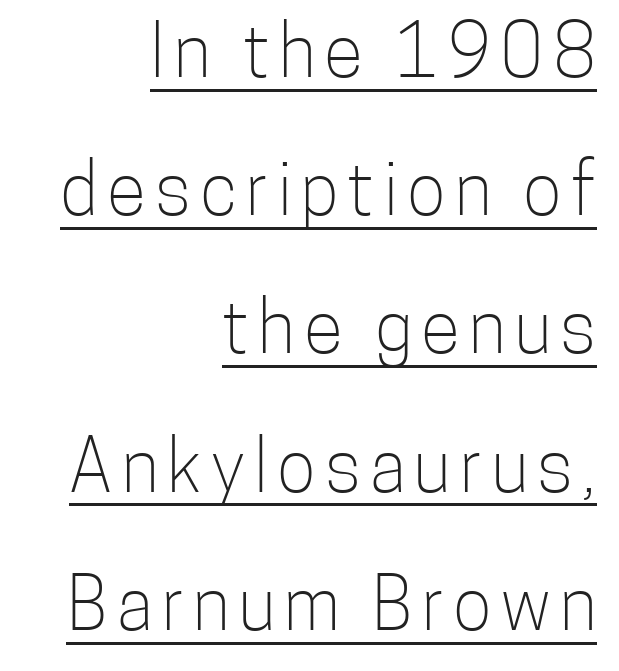
{"serif": "no", "italic": "no", "bold": "no", "weight": "light", "width": "condensed", "stroke_contrast": "low", "x_height": "medium", "monospaced": "no", "underline": "yes", "align": "right", "line_spacing": "loose", "line_spacing_ratio": 1.92, "glyph_px": 72}
